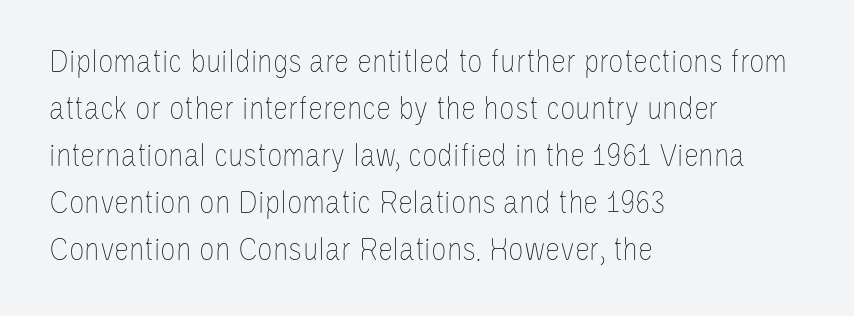
Q: Is the text bold? A: No.
Q: Is the text italic (slanted)? A: No, it is upright.
Q: Is the text underlined? A: No.
Q: How is the paragraph aligned? A: Left-aligned.
Q: Is the spacing between letters normal or unusually wide? A: Normal.
Q: Is the spacing between lines tight, normal or loose? A: Normal.
Q: Width (condensed, normal, or wide)? A: Condensed.
Q: Stroke contrast? A: Low.
Q: x-height? A: Large.
Q: Monospaced? A: No.
